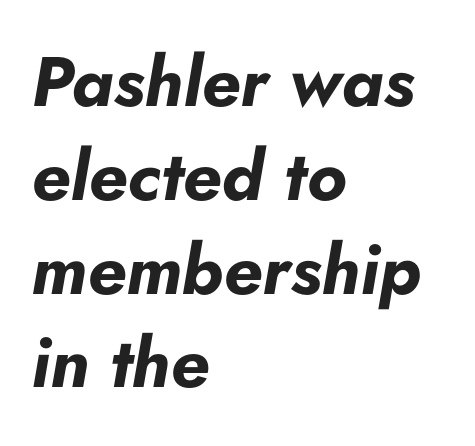
Q: Is the text bold? A: Yes.
Q: Is the text italic (slanted)? A: Yes, it leans right by about 5 degrees.
Q: Is the text underlined? A: No.
Q: How is the paragraph aligned? A: Left-aligned.
Q: Is the spacing between letters normal or unusually wide? A: Normal.
Q: Is the spacing between lines tight, normal or loose? A: Normal.
Q: Width (condensed, normal, or wide)? A: Normal.
Q: Stroke contrast? A: Low.
Q: x-height? A: Small.
Q: Monospaced? A: No.
